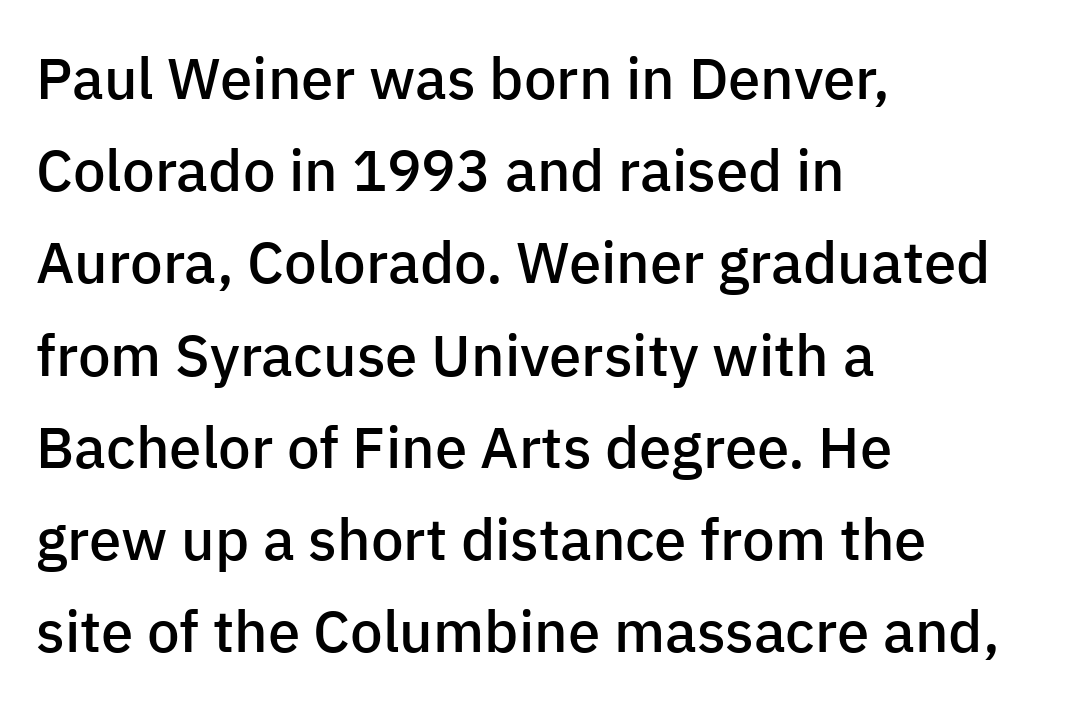
Q: Is the text bold? A: Semi-bold.
Q: Is the text italic (slanted)? A: No, it is upright.
Q: Is the typeface a serif or a sans-serif typeface? A: Sans-serif.
Q: Is the text underlined? A: No.
Q: How is the paragraph aligned? A: Left-aligned.
Q: Is the spacing between letters normal or unusually wide? A: Normal.
Q: Is the spacing between lines tight, normal or loose? A: Normal.
Q: Width (condensed, normal, or wide)? A: Normal.
Q: Stroke contrast? A: Low.
Q: x-height? A: Medium.
Q: Monospaced? A: No.
